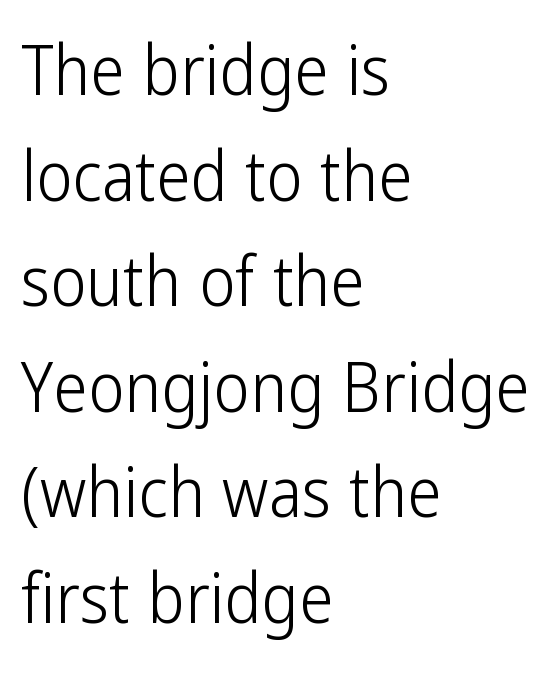
{"serif": "no", "italic": "no", "bold": "no", "weight": "light", "width": "condensed", "stroke_contrast": "low", "x_height": "medium", "monospaced": "no", "underline": "no", "align": "left", "line_spacing": "normal", "line_spacing_ratio": 1.53, "letter_spacing": "normal", "letter_spacing_em": 0.0, "glyph_px": 69}
